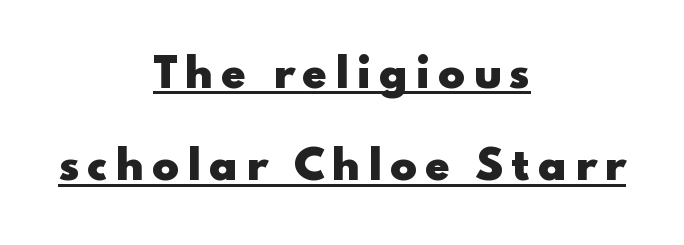
Somebody hit Ctrl+U on this one — the words are underlined. The line-height multiplier appears high, well above default. Do the letters lean? They stand straight. The letters advance in unequal steps, a hallmark of proportional type. What kind of face is this? One without serifs — a sans. Notice how the passage keeps no hard edge, just a central spine.
